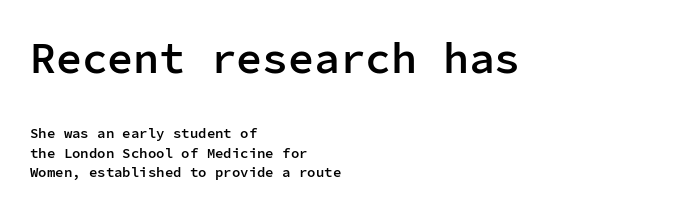
{"serif": "no", "italic": "no", "bold": "semi", "weight": "semibold", "width": "normal", "stroke_contrast": "low", "x_height": "medium", "monospaced": "yes", "underline": "no", "align": "left", "line_spacing": "normal", "line_spacing_ratio": 1.39, "letter_spacing": "normal", "letter_spacing_em": 0.0, "larger_block": "first", "size_ratio": 3.07, "glyph_px": 43}
